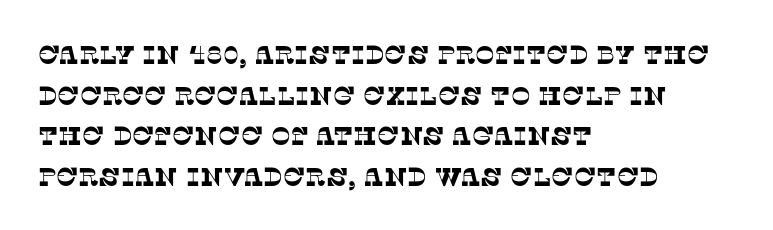
Q: Is the text underlined? A: No.
Q: How is the paragraph aligned? A: Left-aligned.
Q: Is the spacing between letters normal or unusually wide? A: Normal.
Q: Is the spacing between lines tight, normal or loose? A: Normal.
